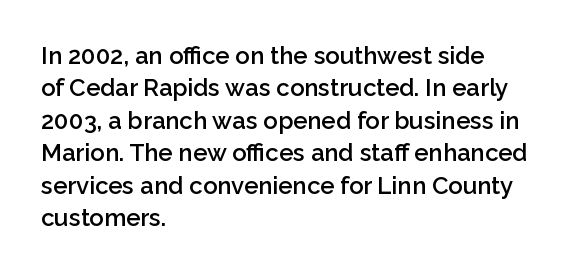
The image shows 24 px text type, upright; set left-aligned, normal line spacing (1.35x), normal letter spacing, not underlined.
